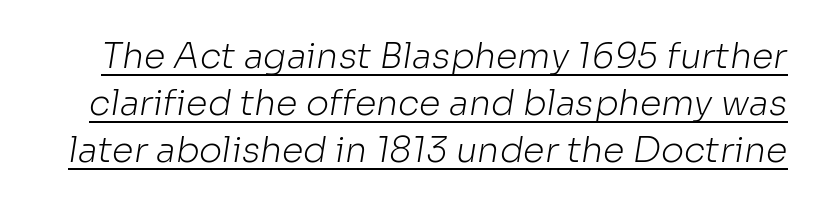
Q: Is the text bold? A: No.
Q: Is the typeface a serif or a sans-serif typeface? A: Sans-serif.
Q: Is the text underlined? A: Yes.
Q: Is the spacing between letters normal or unusually wide? A: Normal.
Q: Is the spacing between lines tight, normal or loose? A: Normal.
Q: Width (condensed, normal, or wide)? A: Normal.
Q: Stroke contrast? A: Low.
Q: x-height? A: Medium.
Q: Monospaced? A: No.
